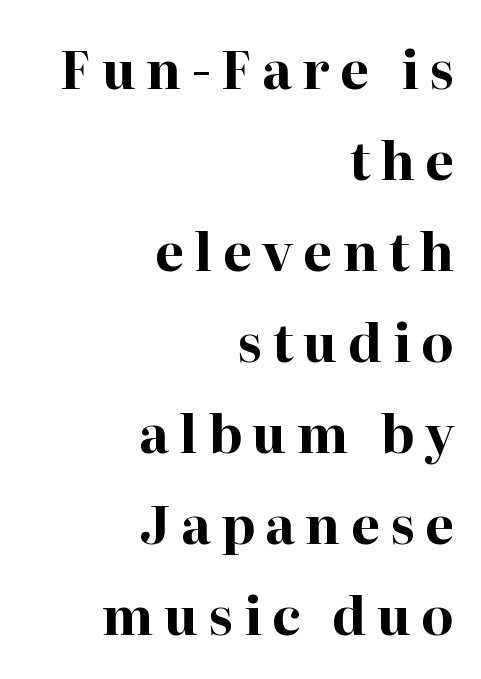
The image shows 52 px bold serif type, upright; set right-aligned, line spacing 1.75x, unusually wide letter spacing (+0.2 em), not underlined; high stroke contrast and a medium x-height.
